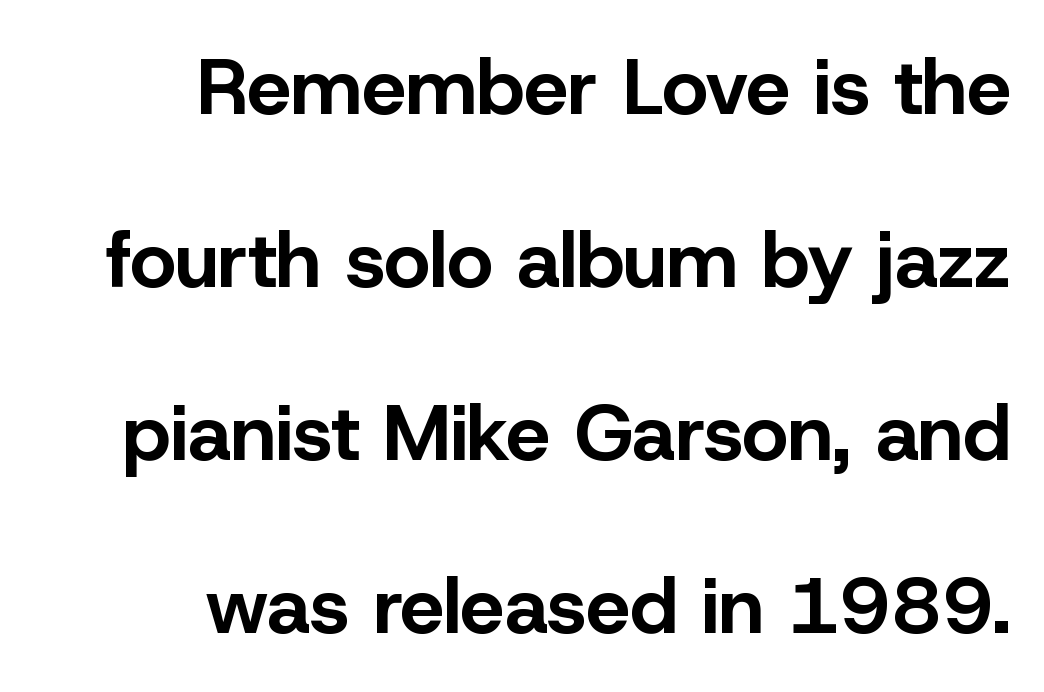
The image shows 79 px bold sans-serif type, upright; set right-aligned, loose line spacing (2.19x), normal letter spacing, not underlined; low stroke contrast and a medium x-height.
